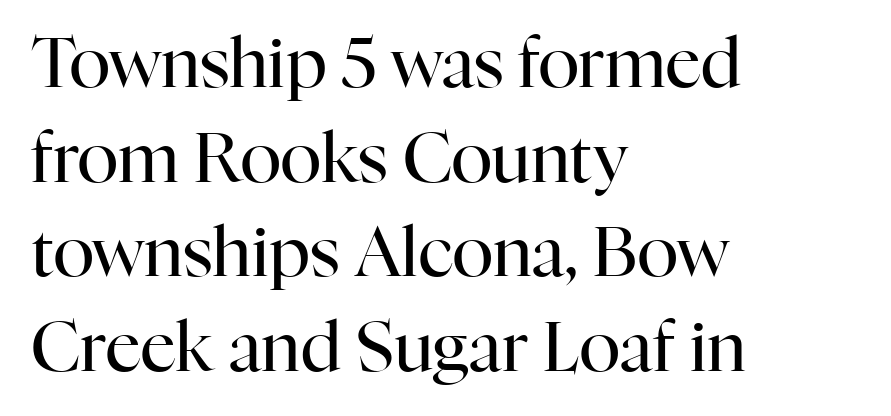
{"serif": "yes", "italic": "no", "bold": "no", "weight": "regular", "width": "normal", "stroke_contrast": "high", "x_height": "medium", "monospaced": "no", "underline": "no", "align": "left", "line_spacing": "normal", "line_spacing_ratio": 1.37, "letter_spacing": "normal", "letter_spacing_em": 0.0, "glyph_px": 69}
